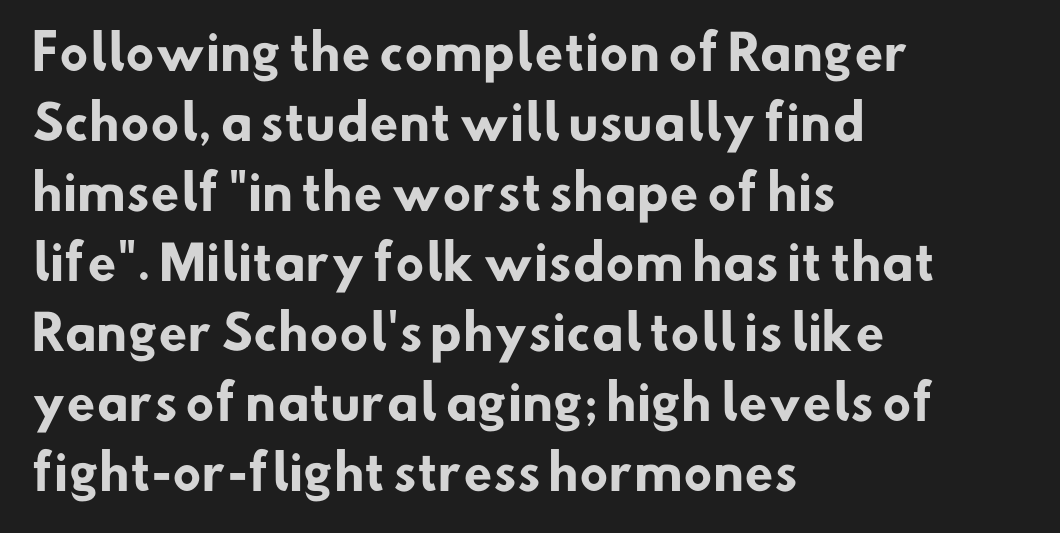
Descenders are the only things crossing below the line. Here the designer chose a conventional face with non-uniform glyph widths. A sans-serif font was chosen for this passage. In terms of weight, the rendering is a true, heavy bold. The passage shown has conventional tracking throughout.
